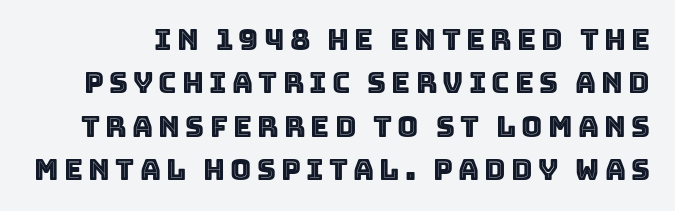
Q: Is the text italic (slanted)? A: No, it is upright.
Q: Is the text underlined? A: No.
Q: Is the spacing between lines tight, normal or loose? A: Normal.
Q: Width (condensed, normal, or wide)? A: Normal.
Q: x-height? A: Large.
Q: Monospaced? A: No.
